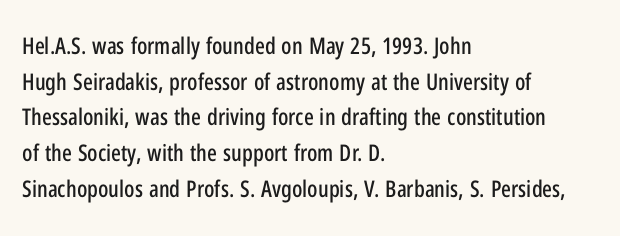
{"italic": "no", "underline": "no", "align": "left", "line_spacing": "normal", "line_spacing_ratio": 1.55, "letter_spacing": "normal", "letter_spacing_em": 0.0, "glyph_px": 23}
